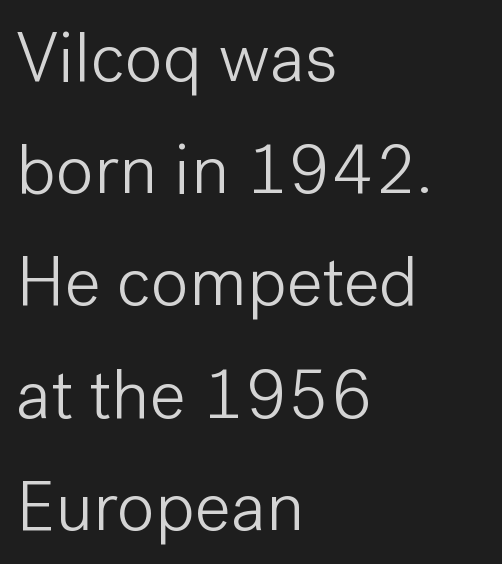
The image shows 71 px light sans-serif type, upright; set left-aligned, normal line spacing (1.58x), normal letter spacing, not underlined; low stroke contrast and a medium x-height.
